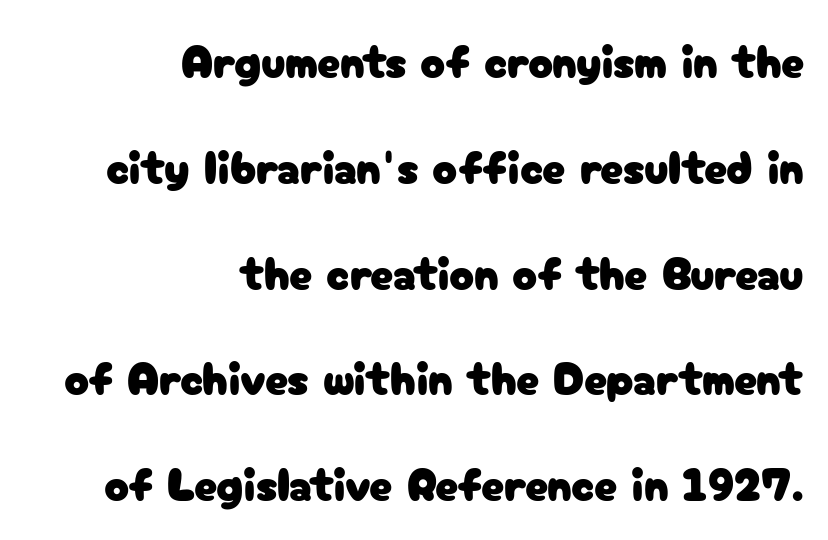
Lines of text with bare space underneath. The font's upright variant was chosen for this text. The rag falls on the left side of this text block. Check where the strokes stop: nothing finishes them off — pure sans. The passage shown has conventional tracking throughout. The passage shown is typed in a proportional face where columns would drift.
